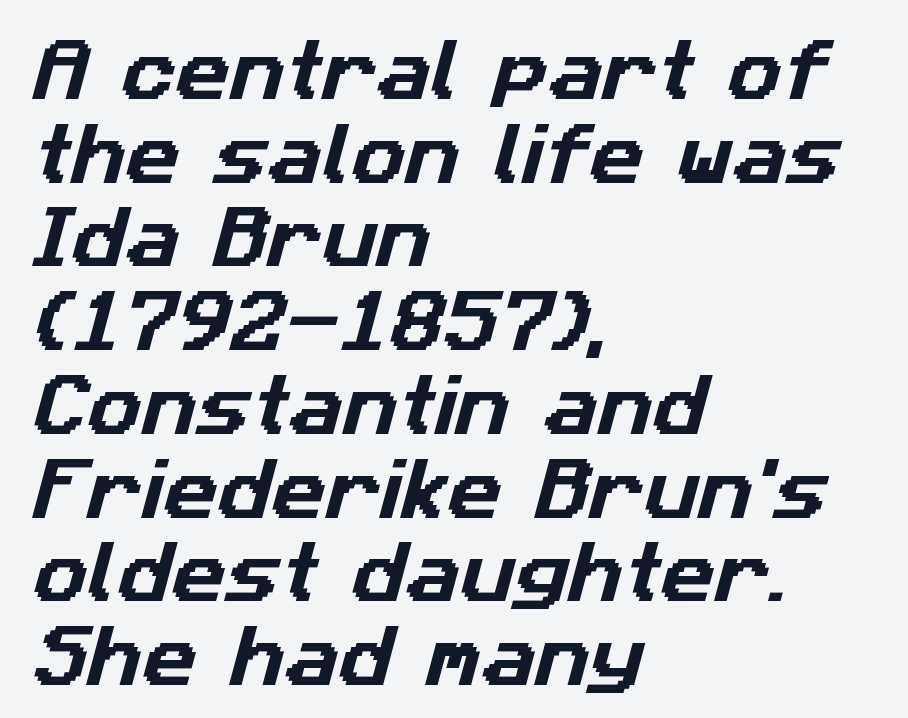
Q: Is the typeface a serif or a sans-serif typeface? A: Sans-serif.
Q: Is the text underlined? A: No.
Q: How is the paragraph aligned? A: Left-aligned.
Q: Is the spacing between letters normal or unusually wide? A: Normal.
Q: Is the spacing between lines tight, normal or loose? A: Normal.
Q: Width (condensed, normal, or wide)? A: Normal.
Q: Stroke contrast? A: Low.
Q: x-height? A: Medium.
Q: Monospaced? A: No.
